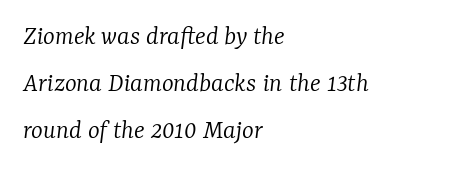
{"serif": "yes", "italic": "yes", "lean": "right", "slant_degrees": 7, "bold": "no", "weight": "light", "width": "normal", "stroke_contrast": "low", "x_height": "medium", "monospaced": "no", "underline": "no", "align": "left", "line_spacing": "normal", "line_spacing_ratio": 1.67, "letter_spacing": "normal", "letter_spacing_em": 0.0, "glyph_px": 28}
